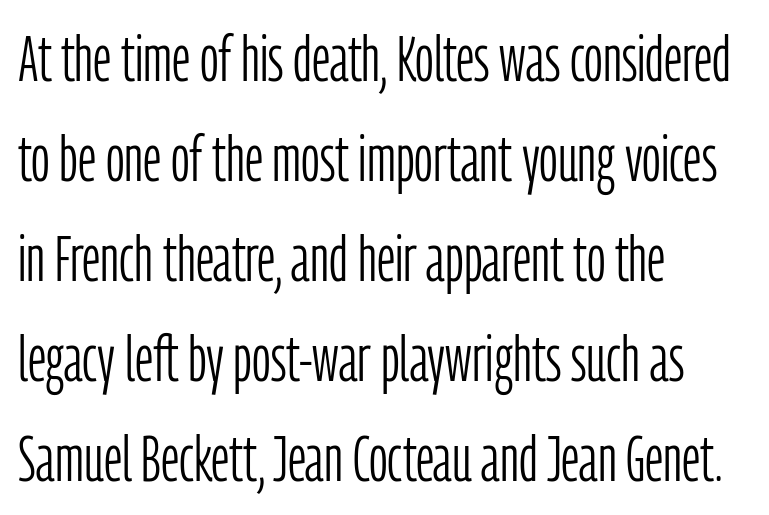
{"serif": "no", "italic": "no", "bold": "no", "weight": "light", "width": "condensed", "stroke_contrast": "low", "x_height": "medium", "monospaced": "no", "underline": "no", "align": "left", "line_spacing": "normal", "line_spacing_ratio": 1.54, "letter_spacing": "normal", "letter_spacing_em": 0.0, "glyph_px": 65}
